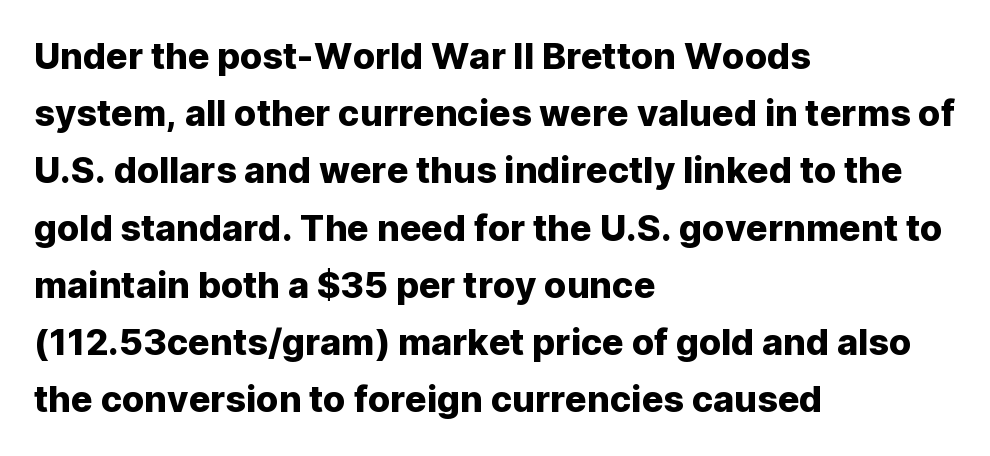
Q: Is the text italic (slanted)? A: No, it is upright.
Q: Is the typeface a serif or a sans-serif typeface? A: Sans-serif.
Q: Is the text underlined? A: No.
Q: How is the paragraph aligned? A: Left-aligned.
Q: Is the spacing between letters normal or unusually wide? A: Normal.
Q: Is the spacing between lines tight, normal or loose? A: Normal.
Q: Width (condensed, normal, or wide)? A: Normal.
Q: Stroke contrast? A: Low.
Q: x-height? A: Medium.
Q: Monospaced? A: No.
